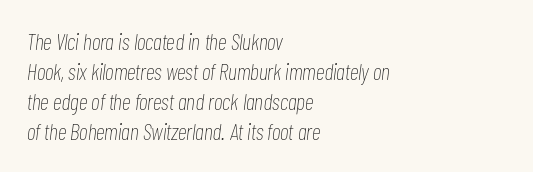
Q: Is the text bold? A: No.
Q: Is the text italic (slanted)? A: Yes, it leans right by about 7 degrees.
Q: Is the text underlined? A: No.
Q: How is the paragraph aligned? A: Left-aligned.
Q: Is the spacing between letters normal or unusually wide? A: Normal.
Q: Is the spacing between lines tight, normal or loose? A: Normal.
